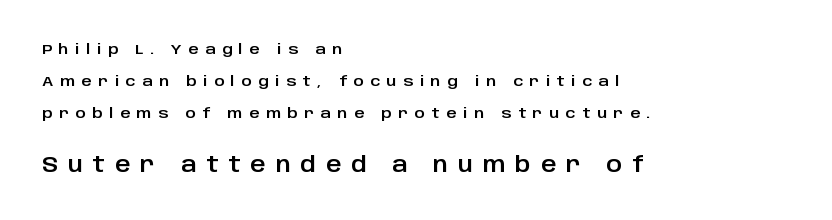
The specimen reads as upright at a glance. Two sizes are in play, and the larger belongs to the second block. Alignment: flush left. Nobody drew a line under any word here.
